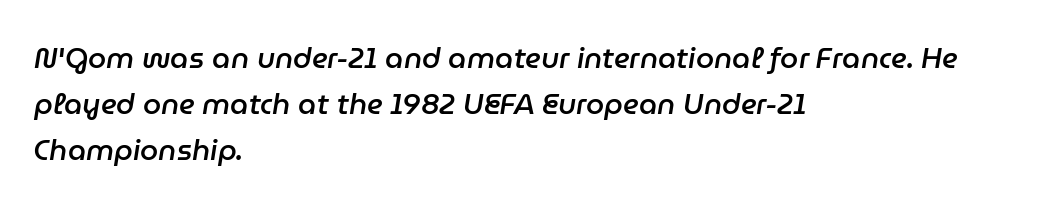
Q: Is the text bold? A: Semi-bold.
Q: Is the text italic (slanted)? A: Yes, it leans right by about 9 degrees.
Q: Is the text underlined? A: No.
Q: How is the paragraph aligned? A: Left-aligned.
Q: Is the spacing between letters normal or unusually wide? A: Normal.
Q: Is the spacing between lines tight, normal or loose? A: Normal.
Q: Width (condensed, normal, or wide)? A: Normal.
Q: Stroke contrast? A: Low.
Q: x-height? A: Medium.
Q: Monospaced? A: No.
